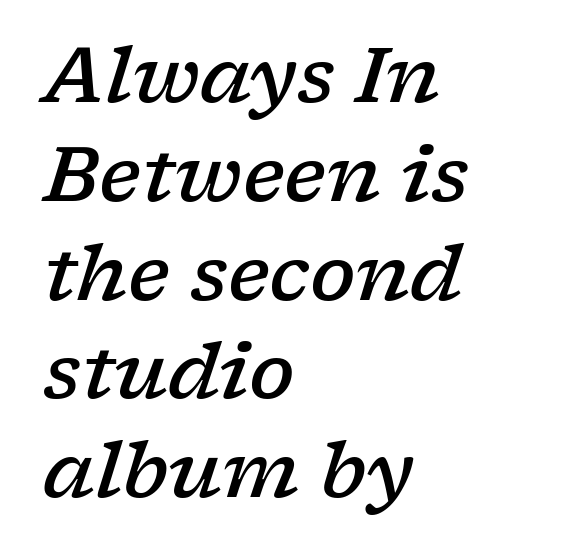
The image shows 76 px semibold, wide serif type, italic (leaning right); set left-aligned, normal line spacing (1.3x), normal letter spacing, not underlined; low stroke contrast and a medium x-height.
